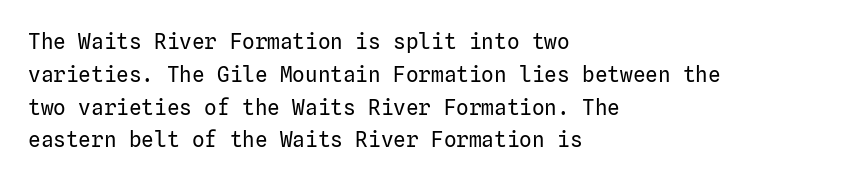
Q: Is the text bold? A: No.
Q: Is the text italic (slanted)? A: No, it is upright.
Q: Is the text underlined? A: No.
Q: How is the paragraph aligned? A: Left-aligned.
Q: Is the spacing between letters normal or unusually wide? A: Normal.
Q: Is the spacing between lines tight, normal or loose? A: Normal.
